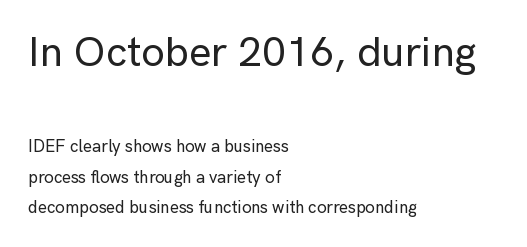
I'd call this a sans setting — the letters go barefoot. Students, note that the glyphs here touch the page at normal intervals. In this sample the first text group is rendered at the bigger scale. The lines are quadded left. Is this a fixed-width face? No — the glyphs have proportional, varying widths.
